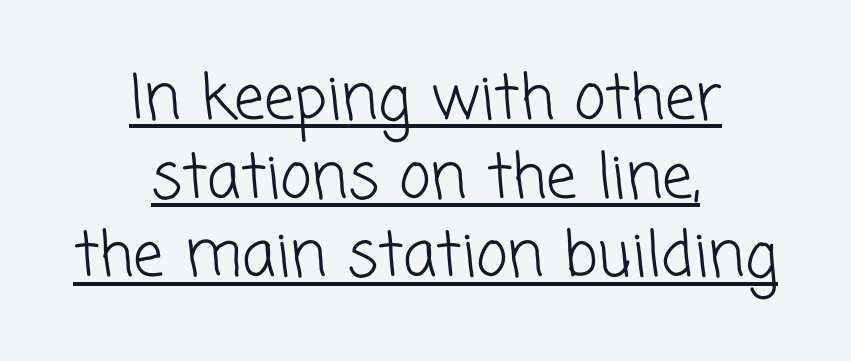
The image shows 61 px light sans-serif type; set centered, normal line spacing (1.29x), normal letter spacing, underlined; low stroke contrast and a medium x-height.
